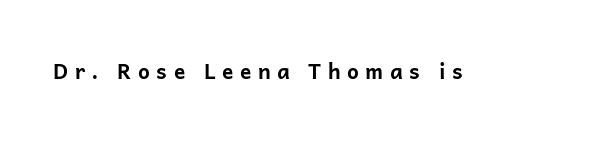
The image shows 21 px bold type, upright; set unusually wide letter spacing (+0.31 em), not underlined.
